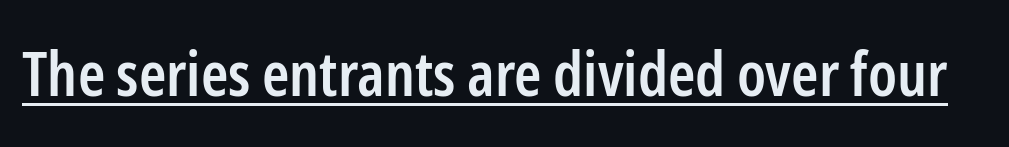
Q: Is the text bold? A: Semi-bold.
Q: Is the text italic (slanted)? A: No, it is upright.
Q: Is the typeface a serif or a sans-serif typeface? A: Sans-serif.
Q: Is the text underlined? A: Yes.
Q: Is the spacing between letters normal or unusually wide? A: Normal.
Q: Width (condensed, normal, or wide)? A: Condensed.
Q: Stroke contrast? A: Low.
Q: x-height? A: Medium.
Q: Monospaced? A: No.
